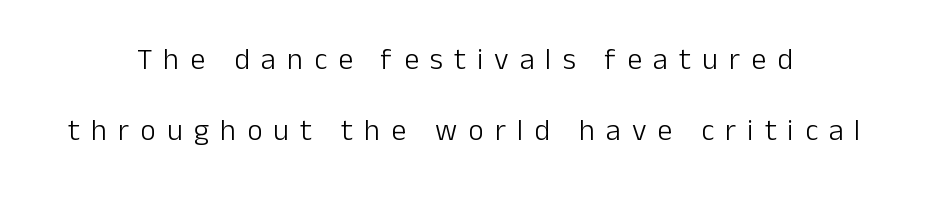
Q: Is the text bold? A: No.
Q: Is the text italic (slanted)? A: No, it is upright.
Q: Is the typeface a serif or a sans-serif typeface? A: Sans-serif.
Q: Is the text underlined? A: No.
Q: How is the paragraph aligned? A: Centered.
Q: Is the spacing between letters normal or unusually wide? A: Unusually wide.
Q: Is the spacing between lines tight, normal or loose? A: Loose.
Q: Width (condensed, normal, or wide)? A: Normal.
Q: Stroke contrast? A: Low.
Q: x-height? A: Medium.
Q: Monospaced? A: No.
